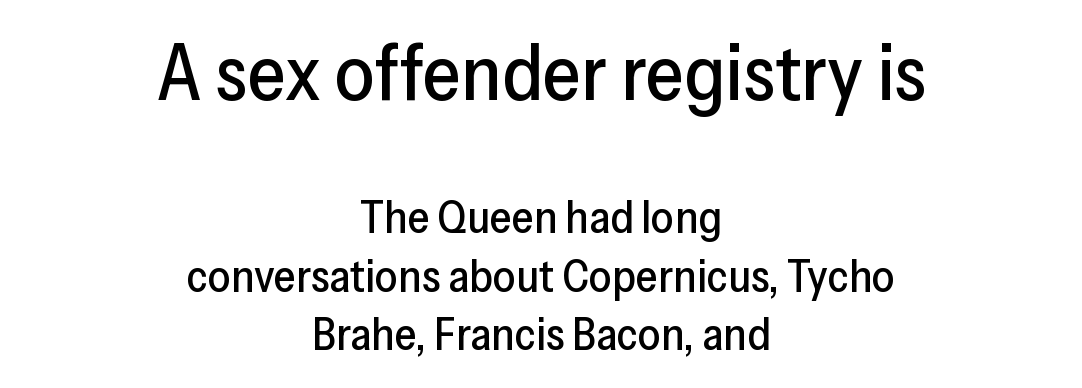
{"serif": "no", "italic": "no", "width": "normal", "stroke_contrast": "low", "x_height": "medium", "monospaced": "no", "underline": "no", "align": "center", "line_spacing": "normal", "line_spacing_ratio": 1.31, "letter_spacing": "normal", "letter_spacing_em": 0.0, "larger_block": "first", "size_ratio": 1.73, "glyph_px": 78}
